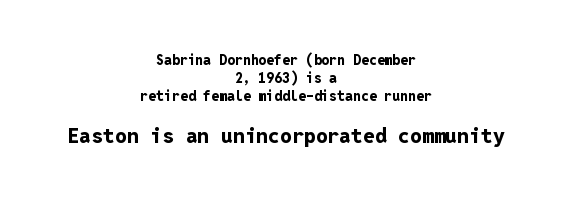
The vertical gap from one line to the next is medium. Heavy, bold letterforms. These lines stack symmetrically, like a column narrowing and widening about its center. Tracking here is standard; glyphs follow each other at the usual distance. This sample uses an upright cut, with every glyph sitting square on the baseline.
